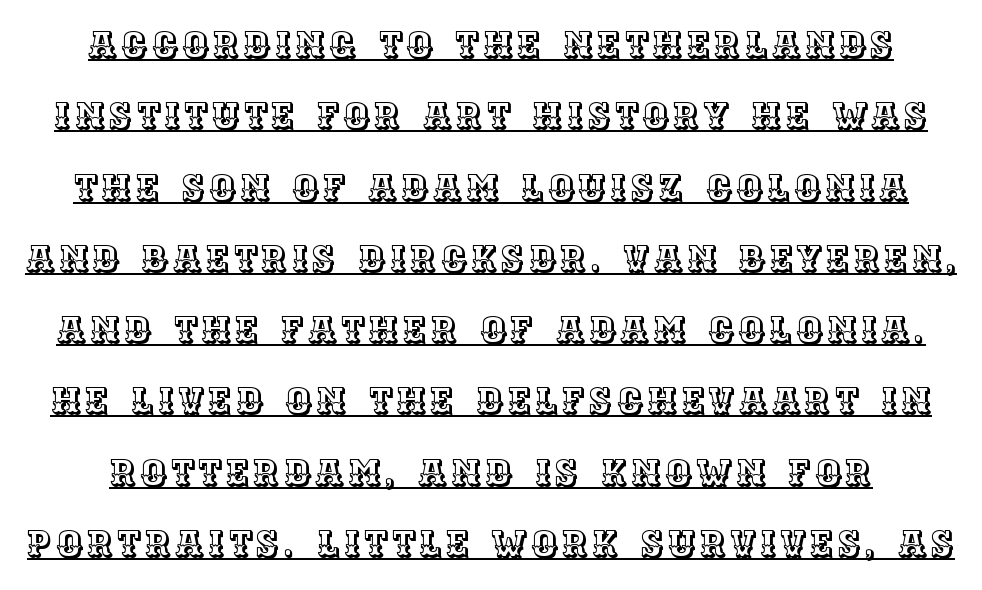
Q: Is the text italic (slanted)? A: No, it is upright.
Q: Is the text underlined? A: Yes.
Q: Is the spacing between lines tight, normal or loose? A: Loose.
Q: Width (condensed, normal, or wide)? A: Normal.
Q: x-height? A: Large.
Q: Monospaced? A: No.
